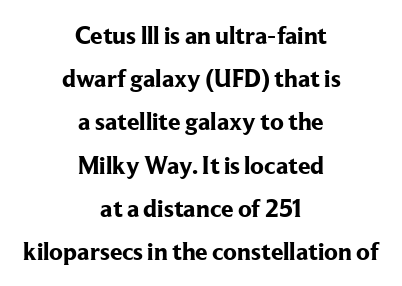
{"italic": "no", "bold": "yes", "underline": "no", "align": "center", "line_spacing_ratio": 1.73, "letter_spacing": "normal", "letter_spacing_em": 0.0, "glyph_px": 25}
